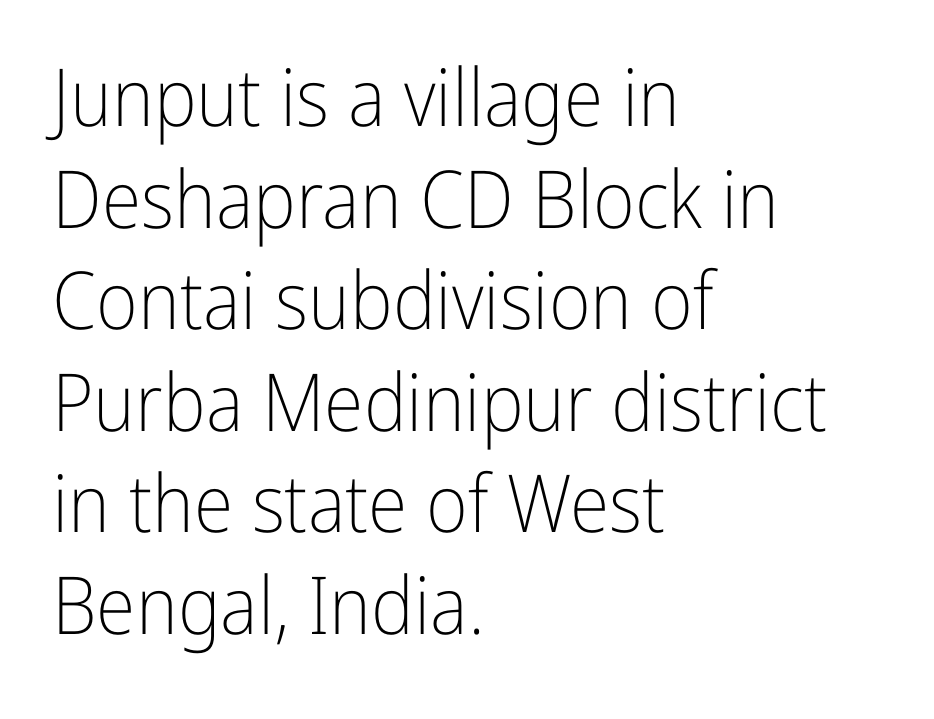
{"serif": "no", "italic": "no", "bold": "no", "weight": "light", "width": "condensed", "stroke_contrast": "low", "x_height": "medium", "monospaced": "no", "underline": "no", "align": "left", "line_spacing": "normal", "line_spacing_ratio": 1.27, "letter_spacing": "normal", "letter_spacing_em": 0.0, "glyph_px": 80}
